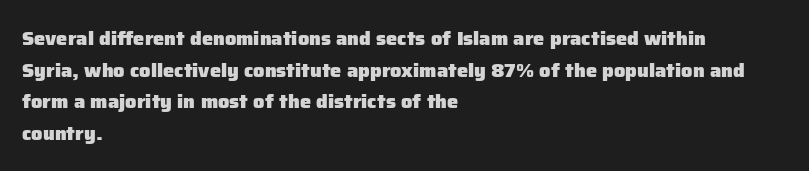
Q: Is the text bold? A: Yes.
Q: Is the text italic (slanted)? A: No, it is upright.
Q: Is the text underlined? A: No.
Q: How is the paragraph aligned? A: Left-aligned.
Q: Is the spacing between letters normal or unusually wide? A: Normal.
Q: Is the spacing between lines tight, normal or loose? A: Normal.
